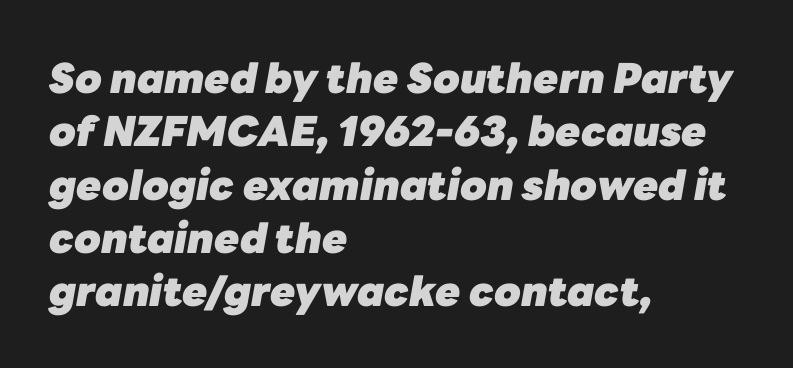
Q: Is the text bold? A: Yes.
Q: Is the text italic (slanted)? A: Yes, it leans right by about 10 degrees.
Q: Is the text underlined? A: No.
Q: How is the paragraph aligned? A: Left-aligned.
Q: Is the spacing between letters normal or unusually wide? A: Normal.
Q: Is the spacing between lines tight, normal or loose? A: Normal.
Q: Width (condensed, normal, or wide)? A: Normal.
Q: Stroke contrast? A: Low.
Q: x-height? A: Medium.
Q: Monospaced? A: No.
